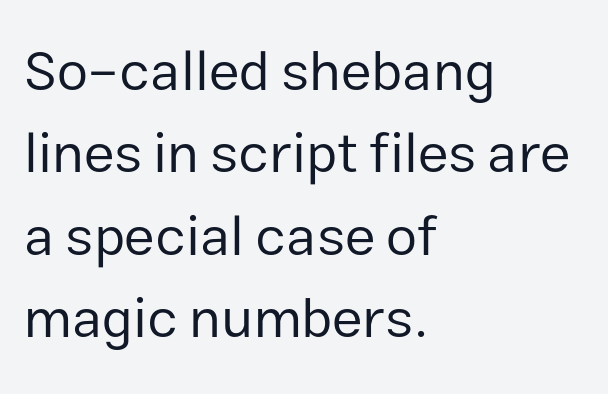
Compared with typical paragraphs, the rows here are spaced about the same. This sample uses plain, unmodified letter spacing. Leftover space on each line is placed entirely after the last word. Here the designer chose a conventional face with non-uniform glyph widths. No letter is thick-stroked: the sample isn't bold.
